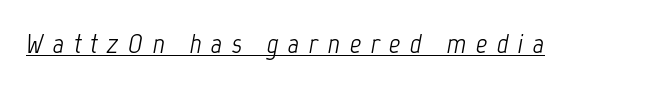
The image shows 28 px light, condensed type, italic (leaning right); set unusually wide letter spacing (+0.34 em), underlined; low stroke contrast and a medium x-height.
